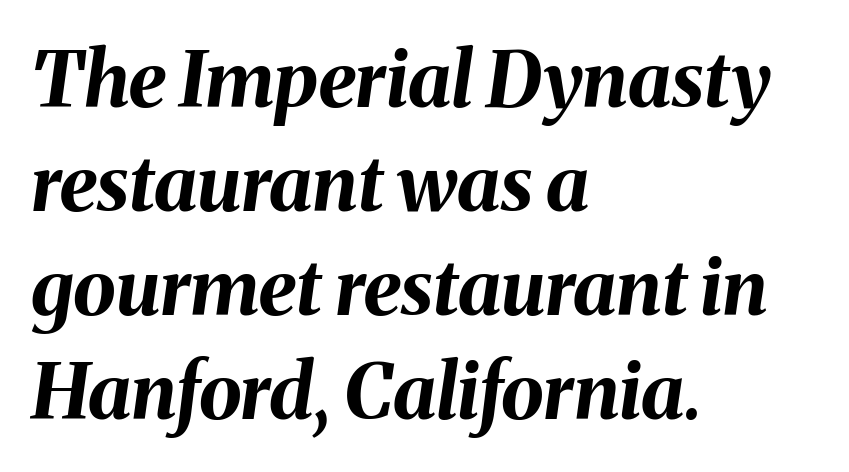
Line spacing here is normal. Its strokes are broad and dark, the hallmark of bold type. Compared with typical body copy, the letter spacing here is the same. This rendering features lettering with no underline. These lines are set flush left with a ragged right edge. Here the designer chose a conventional face with non-uniform glyph widths.
